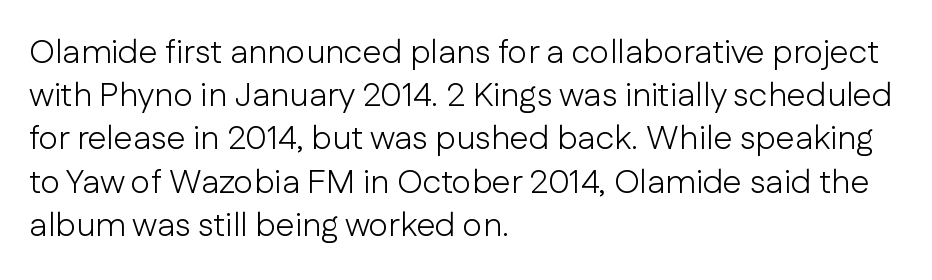
{"serif": "no", "italic": "no", "bold": "no", "weight": "light", "width": "normal", "stroke_contrast": "low", "x_height": "medium", "monospaced": "no", "underline": "no", "align": "left", "line_spacing": "normal", "line_spacing_ratio": 1.27, "letter_spacing": "normal", "letter_spacing_em": 0.0, "glyph_px": 34}
